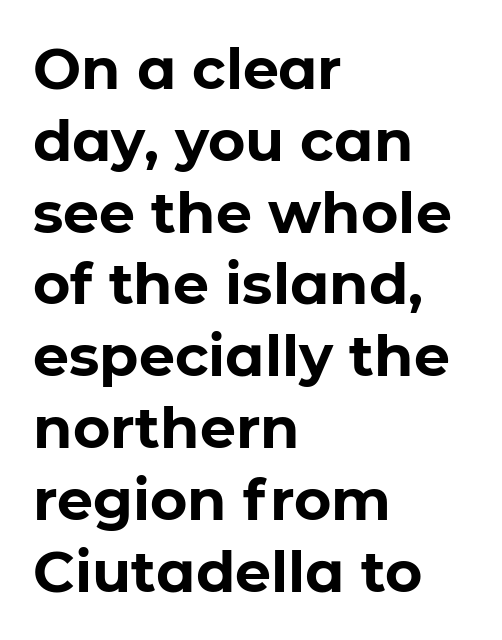
Q: Is the text bold? A: Yes.
Q: Is the text italic (slanted)? A: No, it is upright.
Q: Is the typeface a serif or a sans-serif typeface? A: Sans-serif.
Q: Is the text underlined? A: No.
Q: How is the paragraph aligned? A: Left-aligned.
Q: Is the spacing between letters normal or unusually wide? A: Normal.
Q: Is the spacing between lines tight, normal or loose? A: Normal.
Q: Width (condensed, normal, or wide)? A: Normal.
Q: Stroke contrast? A: Low.
Q: x-height? A: Medium.
Q: Monospaced? A: No.
